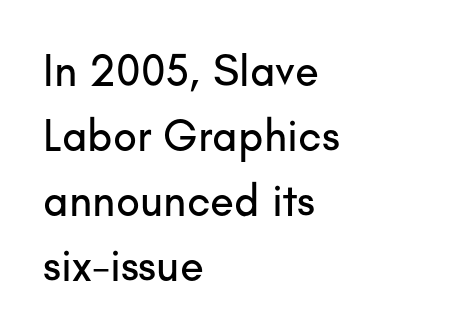
Q: Is the text italic (slanted)? A: No, it is upright.
Q: Is the typeface a serif or a sans-serif typeface? A: Sans-serif.
Q: Is the text underlined? A: No.
Q: How is the paragraph aligned? A: Left-aligned.
Q: Is the spacing between letters normal or unusually wide? A: Normal.
Q: Is the spacing between lines tight, normal or loose? A: Normal.
Q: Width (condensed, normal, or wide)? A: Normal.
Q: Stroke contrast? A: Low.
Q: x-height? A: Small.
Q: Monospaced? A: No.
